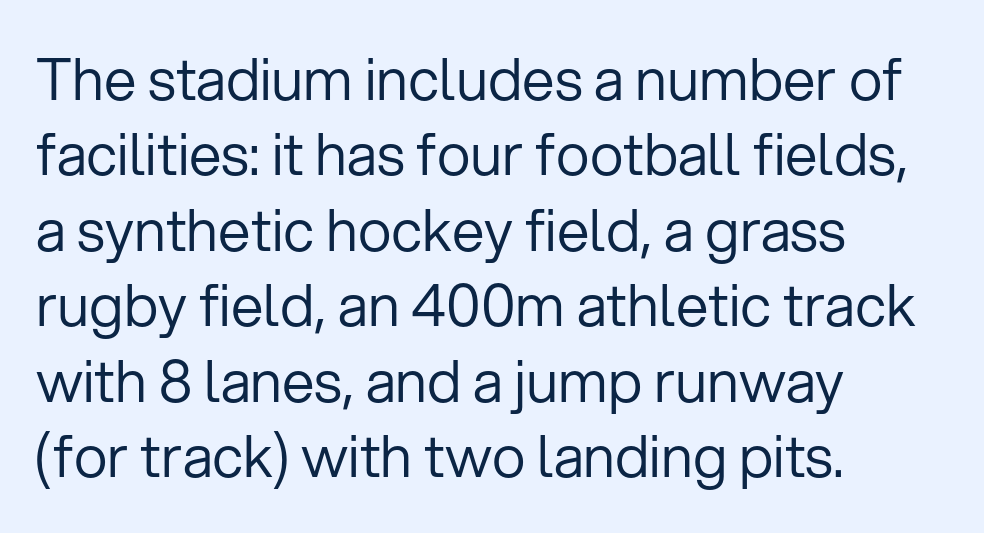
Q: Is the text bold? A: No.
Q: Is the text italic (slanted)? A: No, it is upright.
Q: Is the typeface a serif or a sans-serif typeface? A: Sans-serif.
Q: Is the text underlined? A: No.
Q: How is the paragraph aligned? A: Left-aligned.
Q: Is the spacing between letters normal or unusually wide? A: Normal.
Q: Is the spacing between lines tight, normal or loose? A: Normal.
Q: Width (condensed, normal, or wide)? A: Normal.
Q: Stroke contrast? A: Low.
Q: x-height? A: Medium.
Q: Monospaced? A: No.
